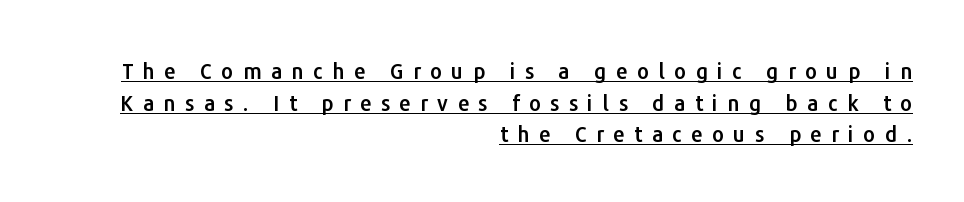
The image shows 21 px text type, upright; set right-aligned, normal line spacing (1.51x), unusually wide letter spacing (+0.45 em), underlined.
